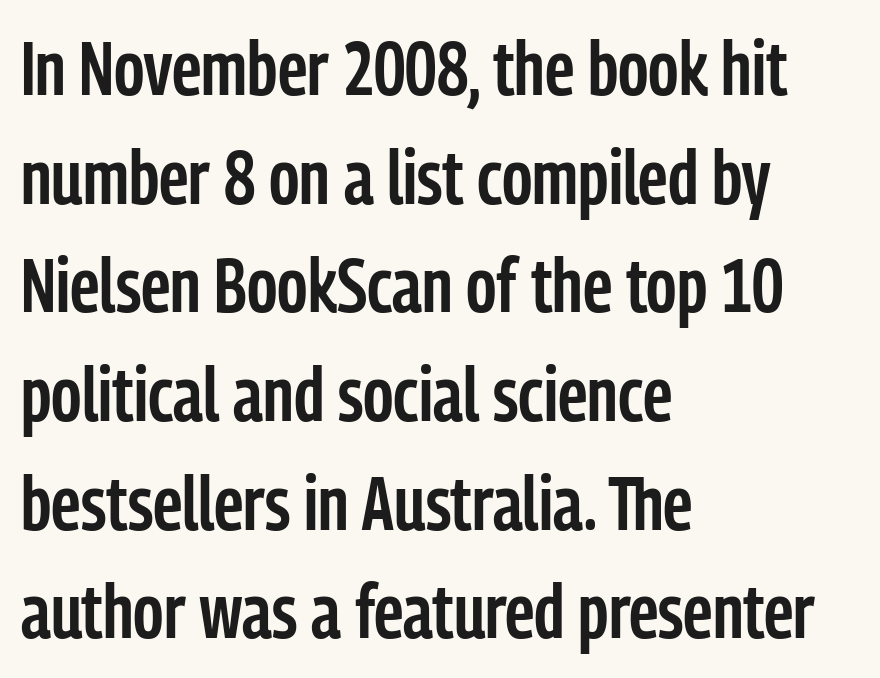
Semibold letterforms, between regular and bold. Nobody drew a line under any word here. Here the designer chose a conventional face with non-uniform glyph widths. The face used here is rendered with its standard letterfit. Notice how the passage keeps a crisp vertical edge on the left only. These lines sit exactly where default settings would place them.
